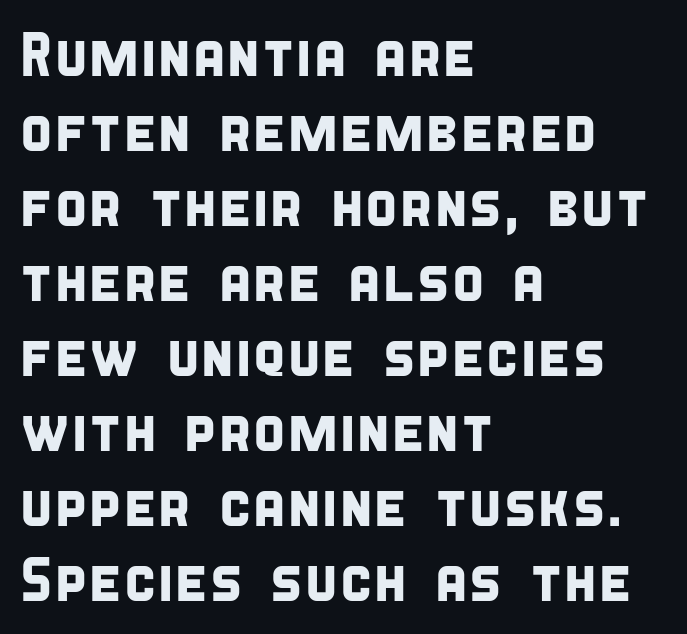
The image shows 61 px condensed sans-serif type; set left-aligned, line spacing 1.23x, normal letter spacing, not underlined; low stroke contrast and a large x-height.
